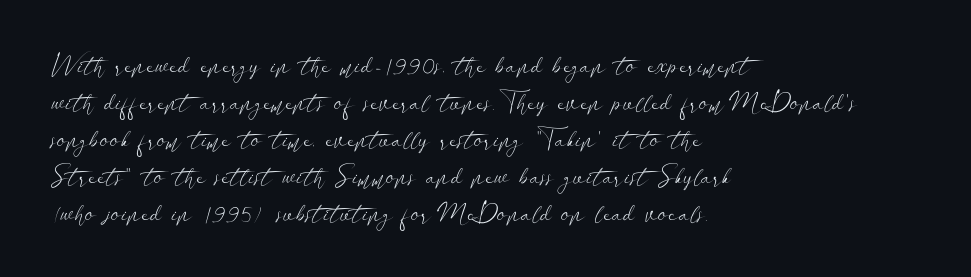
The image shows 26 px text type; set left-aligned, normal line spacing (1.42x), normal letter spacing, not underlined.
